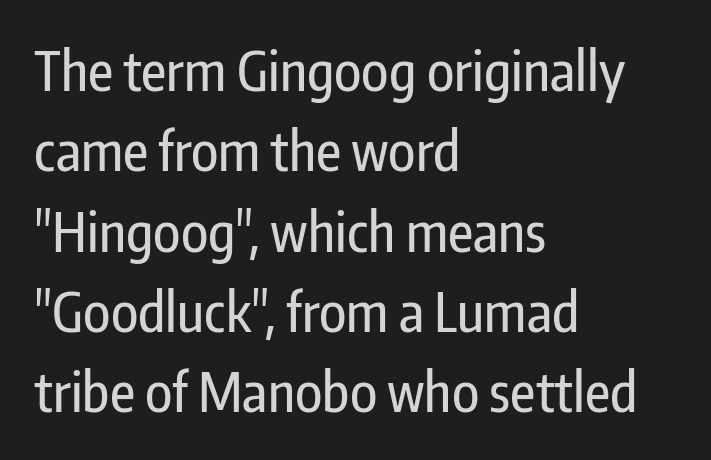
The letters advance in unequal steps, a hallmark of proportional type. The specimen omits any rule beneath the text block's lines. Honestly, the row spacing looks completely unremarkable. Letterform terminals end flat and unadorned throughout the passage.
